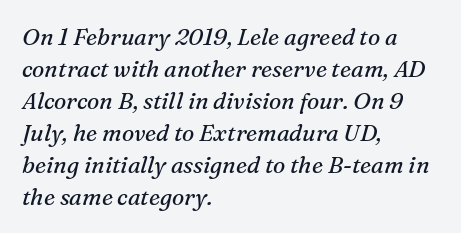
{"italic": "yes", "lean": "right", "slant_degrees": 16, "bold": "no", "underline": "no", "align": "left", "line_spacing": "normal", "line_spacing_ratio": 1.39, "letter_spacing": "normal", "letter_spacing_em": 0.0, "glyph_px": 23}
